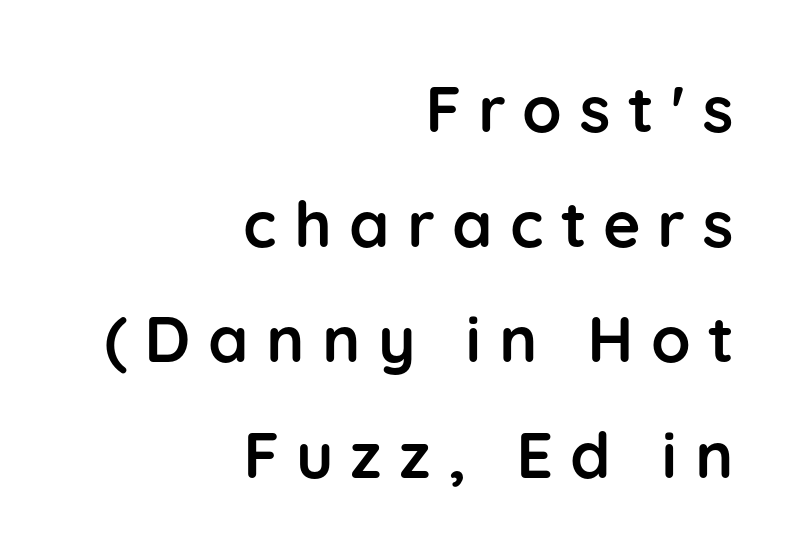
{"serif": "no", "italic": "no", "bold": "yes", "weight": "semibold", "width": "normal", "stroke_contrast": "low", "x_height": "medium", "monospaced": "no", "underline": "no", "align": "right", "line_spacing_ratio": 1.8, "letter_spacing": "wide", "letter_spacing_em": 0.27, "glyph_px": 64}
